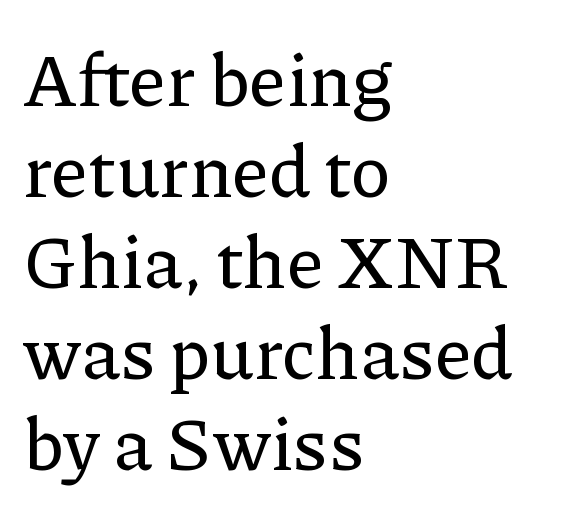
The lettering stays uniformly vertical, giving the passage a roman look. The font family rendered here belongs to the serif group. Spacing between characters is what you'd get straight out of the box. Nobody drew a line under any word here. A typesetter would call this proportional, since set widths differ per character.
